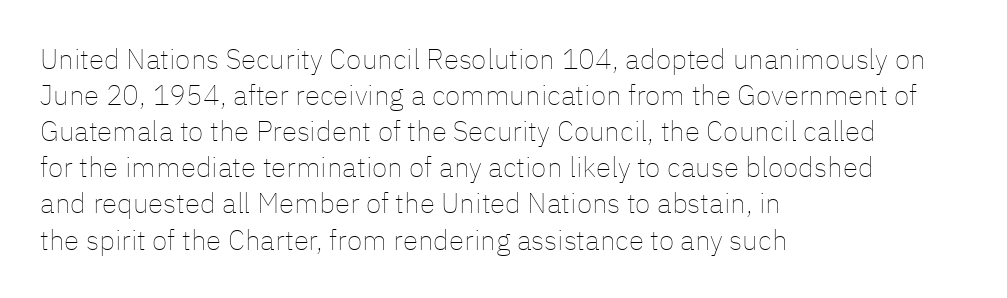
The image shows 28 px thin type, upright; set left-aligned, normal line spacing (1.29x), normal letter spacing, not underlined; low stroke contrast and a medium x-height.
